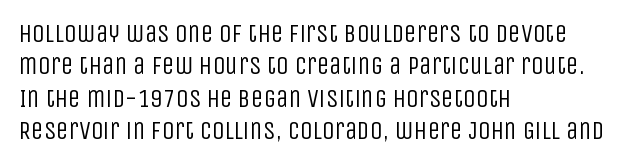
{"italic": "no", "bold": "no", "underline": "no", "align": "left", "line_spacing": "normal", "line_spacing_ratio": 1.3, "letter_spacing": "normal", "letter_spacing_em": 0.0, "glyph_px": 25}
